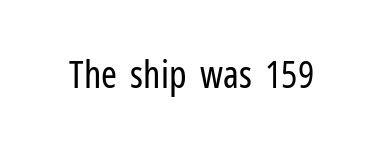
Here the designer chose a conventional face with non-uniform glyph widths. These glyphs show unthickened strokes, regular width or finer. Notice how the stems are strictly vertical — no italics here. You could call the tracking neutral — neither tight nor loose. Descenders are the only things crossing below the line.
